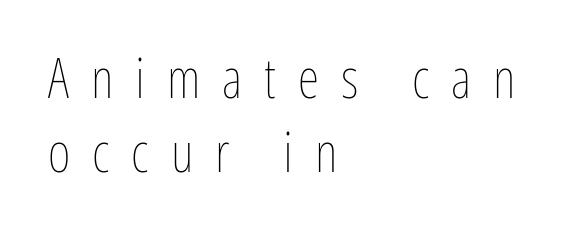
Q: Is the text bold? A: No.
Q: Is the text italic (slanted)? A: No, it is upright.
Q: Is the text underlined? A: No.
Q: How is the paragraph aligned? A: Left-aligned.
Q: Is the spacing between letters normal or unusually wide? A: Unusually wide.
Q: Is the spacing between lines tight, normal or loose? A: Normal.
Q: Width (condensed, normal, or wide)? A: Condensed.
Q: Stroke contrast? A: Low.
Q: x-height? A: Medium.
Q: Monospaced? A: No.
